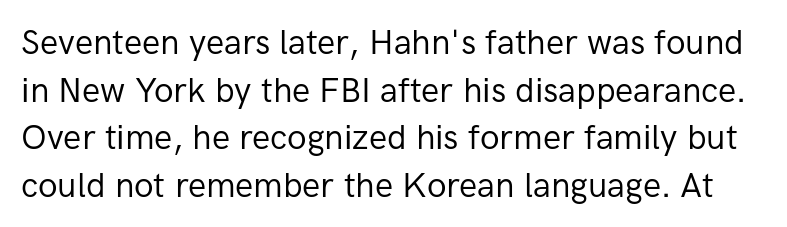
Is the stroke heavy? The answer is a plain regular-or-lighter. Quick note: not italic, upright. The passage shown is typed in a proportional face where columns would drift. Each word holds together tightly as a unit, with standard inter-letter gaps. This block has exactly the height ordinary leading produces.
